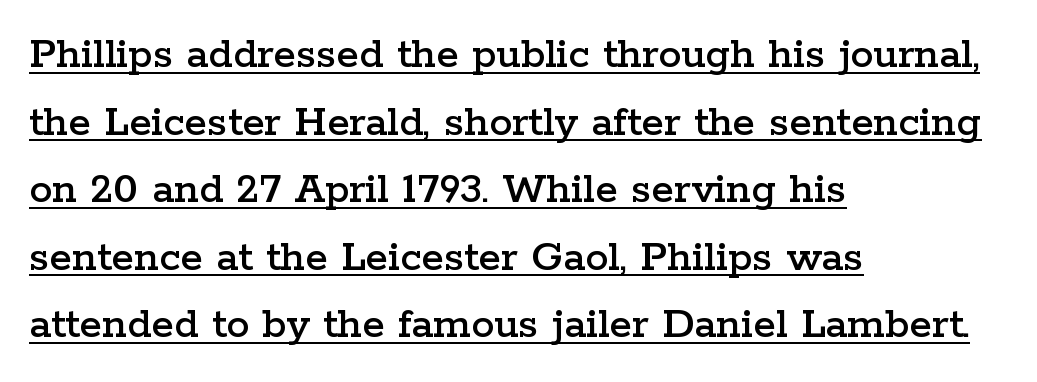
The rendering keeps characters at their native spacing. A typesetter would mark this as roman, not italic. Is this a fixed-width face? No — the glyphs have proportional, varying widths. Decoration check: the copy is underlined. Vertically, the passage feels balanced, rows spaced as you'd expect. The paragraph shown leans on its left margin.
